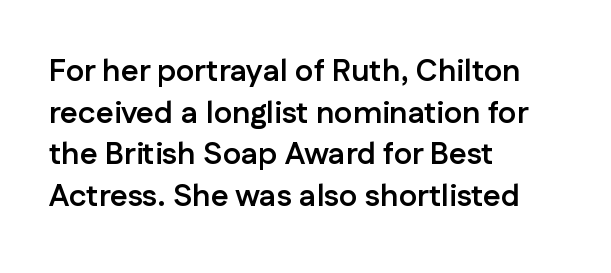
Anything drawn beneath the words? Only blank space. The text block is weighted toward the left margin, trailing off unevenly rightward. This rendering employs a face without finishing strokes, i.e., a sans-serif. The letterforms sit shoulder to shoulder at normal distance. Students, observe: this is what conventionally led text looks like. The lettering holds an erect, upright posture throughout.
